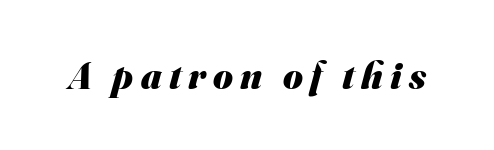
Q: Is the text bold? A: Yes.
Q: Is the typeface a serif or a sans-serif typeface? A: Sans-serif.
Q: Is the text underlined? A: No.
Q: Width (condensed, normal, or wide)? A: Normal.
Q: Stroke contrast? A: Medium.
Q: x-height? A: Small.
Q: Monospaced? A: No.
